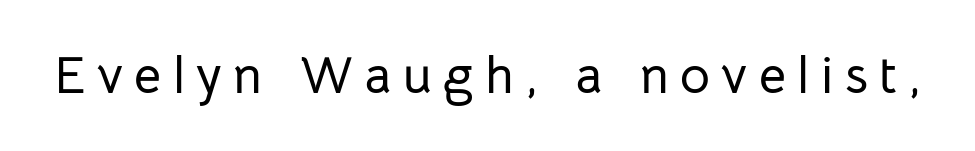
{"serif": "no", "italic": "no", "width": "normal", "stroke_contrast": "low", "x_height": "medium", "monospaced": "no", "underline": "no", "letter_spacing": "wide", "letter_spacing_em": 0.22, "glyph_px": 52}
